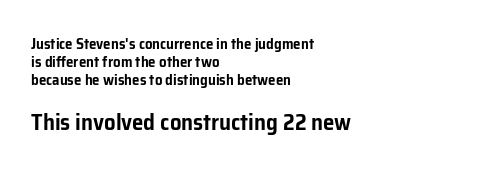
Style check: upright. Has an underline been added? It has not. The ragged edge is on the right, which tells us the setting is flush left. The block sitting lower on the canvas is the one with enlarged characters. In terms of letterspacing, this is plain default setting.
